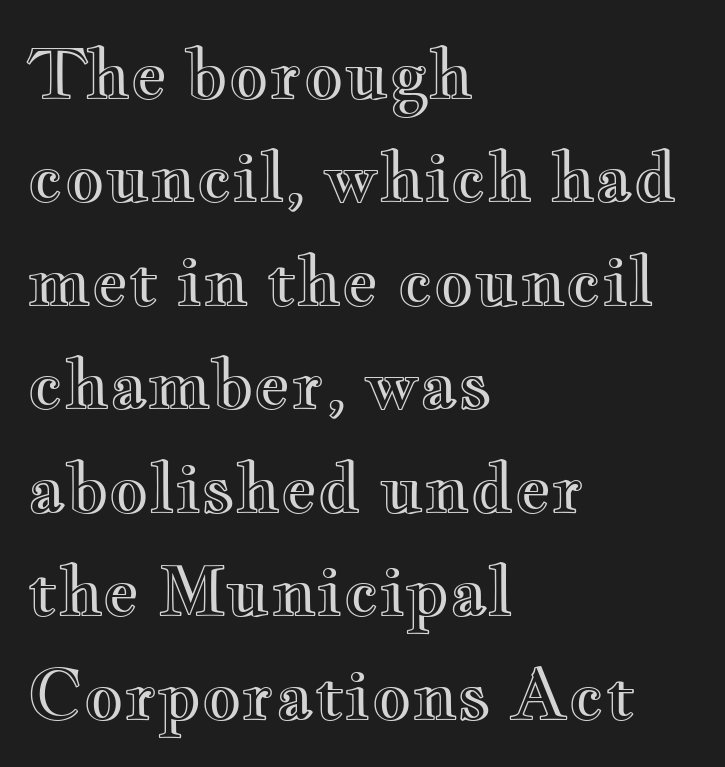
Q: Is the text italic (slanted)? A: No, it is upright.
Q: Is the text underlined? A: No.
Q: How is the paragraph aligned? A: Left-aligned.
Q: Is the spacing between letters normal or unusually wide? A: Normal.
Q: Is the spacing between lines tight, normal or loose? A: Normal.
Q: Width (condensed, normal, or wide)? A: Wide.
Q: x-height? A: Small.
Q: Monospaced? A: No.
